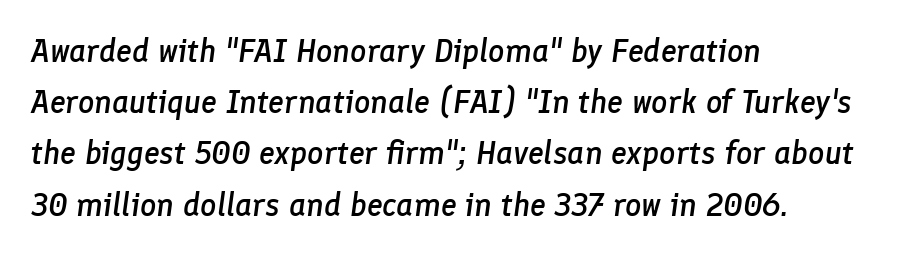
The image shows 32 px semibold type, italic (leaning right); set left-aligned, normal line spacing (1.6x), normal letter spacing, not underlined; low stroke contrast and a medium x-height.
